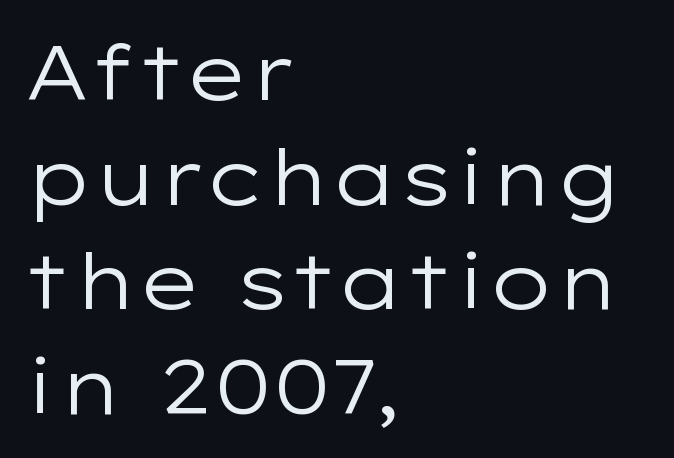
Q: Is the text bold? A: No.
Q: Is the text italic (slanted)? A: No, it is upright.
Q: Is the typeface a serif or a sans-serif typeface? A: Sans-serif.
Q: Is the text underlined? A: No.
Q: How is the paragraph aligned? A: Left-aligned.
Q: Is the spacing between letters normal or unusually wide? A: Normal.
Q: Is the spacing between lines tight, normal or loose? A: Normal.
Q: Width (condensed, normal, or wide)? A: Wide.
Q: Stroke contrast? A: Low.
Q: x-height? A: Medium.
Q: Monospaced? A: No.
